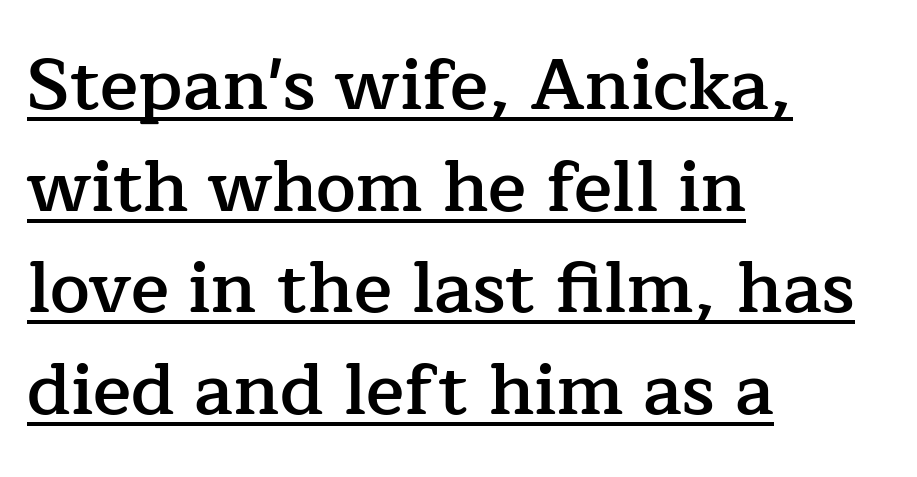
Classification — serif. The space between consecutive lines is moderate. As a designer I'd log this as weight 600, semibold. The line texture is even and compact thanks to regular tracking. The passage is arranged the way most books set body copy — flush left. Ascenders rise straight up at ninety degrees.
